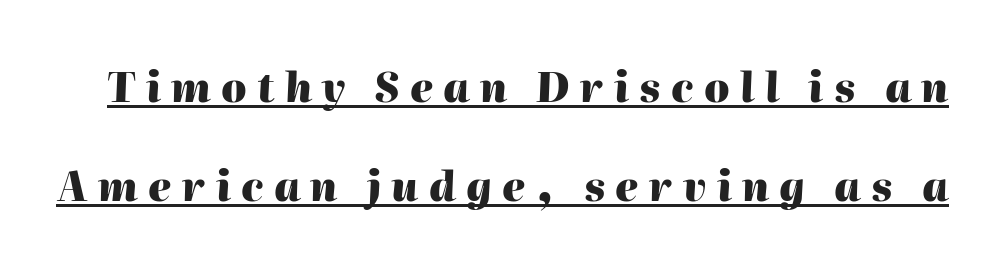
Q: Is the text bold? A: Yes.
Q: Is the text italic (slanted)? A: Yes, it leans right by about 2 degrees.
Q: Is the text underlined? A: Yes.
Q: Is the spacing between letters normal or unusually wide? A: Unusually wide.
Q: Is the spacing between lines tight, normal or loose? A: Loose.
Q: Width (condensed, normal, or wide)? A: Normal.
Q: Stroke contrast? A: High.
Q: x-height? A: Medium.
Q: Monospaced? A: No.
